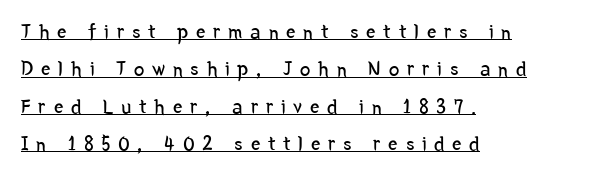
{"italic": "no", "bold": "no", "underline": "yes", "align": "left", "line_spacing_ratio": 1.78, "letter_spacing": "wide", "letter_spacing_em": 0.37, "glyph_px": 21}
